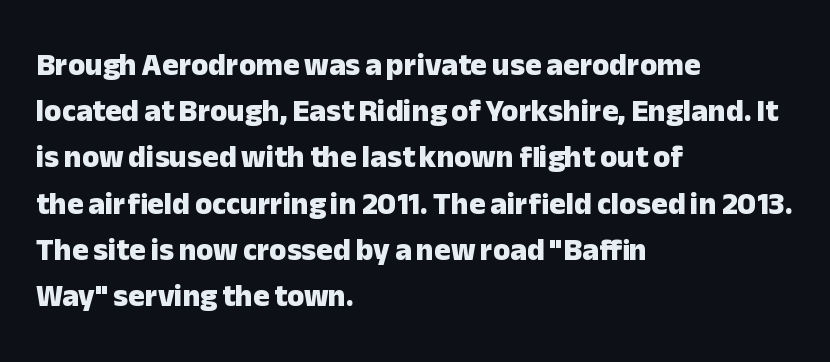
{"serif": "no", "italic": "no", "bold": "yes", "weight": "heavy", "width": "normal", "stroke_contrast": "low", "x_height": "medium", "monospaced": "no", "underline": "no", "align": "left", "line_spacing": "normal", "line_spacing_ratio": 1.49, "letter_spacing": "normal", "letter_spacing_em": 0.0, "glyph_px": 31}
